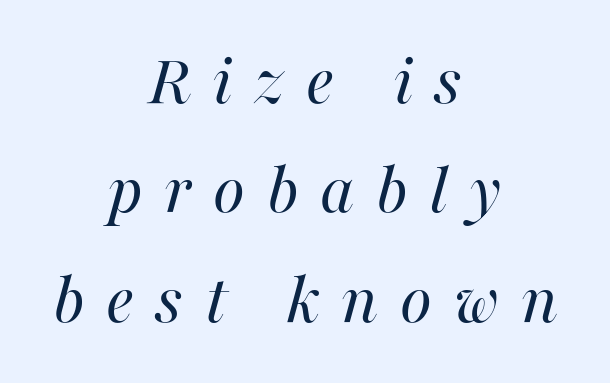
{"italic": "yes", "lean": "right", "slant_degrees": 16, "bold": "no", "weight": "regular", "width": "normal", "stroke_contrast": "high", "x_height": "medium", "monospaced": "no", "underline": "no", "align": "center", "line_spacing": "normal", "line_spacing_ratio": 1.5, "letter_spacing": "wide", "letter_spacing_em": 0.29, "glyph_px": 73}
